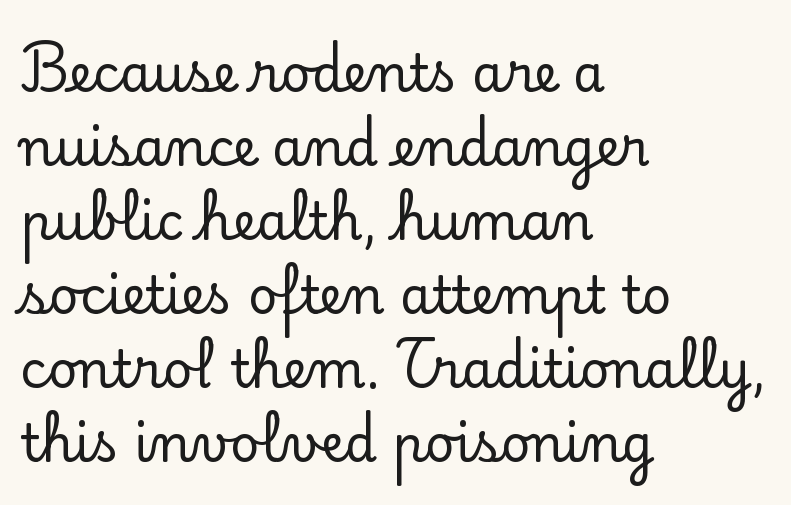
Q: Is the text italic (slanted)? A: No, it is upright.
Q: Is the typeface a serif or a sans-serif typeface? A: Serif.
Q: Is the text underlined? A: No.
Q: How is the paragraph aligned? A: Left-aligned.
Q: Is the spacing between letters normal or unusually wide? A: Normal.
Q: Is the spacing between lines tight, normal or loose? A: Normal.
Q: Width (condensed, normal, or wide)? A: Normal.
Q: Stroke contrast? A: Low.
Q: x-height? A: Small.
Q: Monospaced? A: No.
